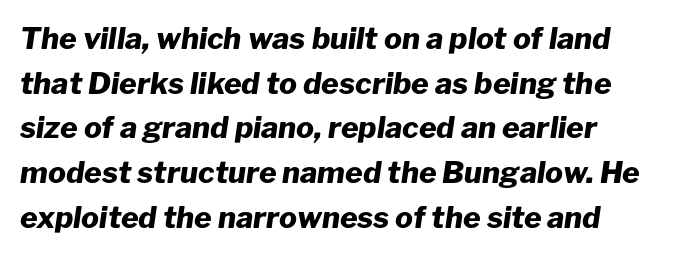
A dark, heavy texture on the line: the type is bold. This sample has the flowing, uneven cadence of proportional lettering. Tracking here is standard; glyphs follow each other at the usual distance. Descenders are the only things crossing below the line. One glance says typical: line gaps are just what's usual. Yep, that's italic — everything's leaning.
